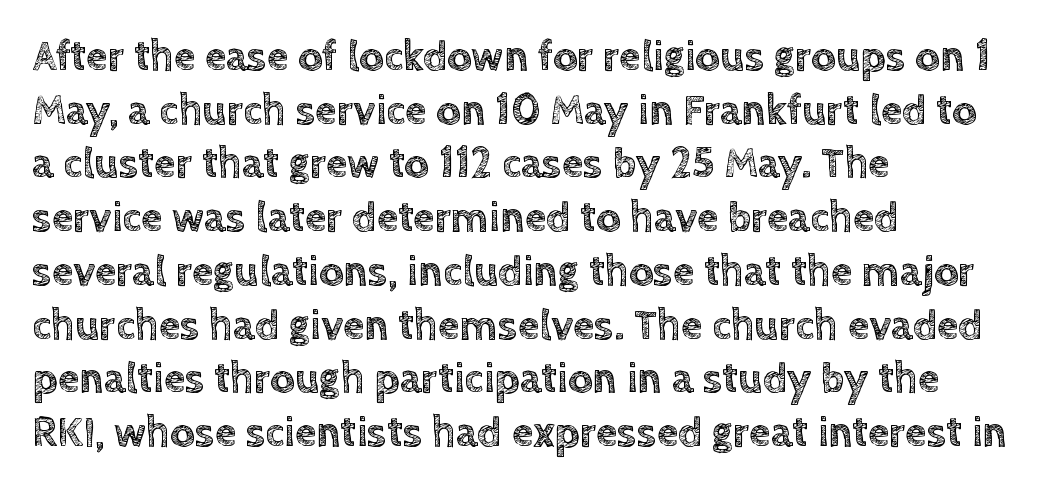
{"italic": "no", "width": "normal", "x_height": "large", "monospaced": "no", "underline": "no", "align": "left", "line_spacing": "normal", "line_spacing_ratio": 1.25, "letter_spacing": "normal", "letter_spacing_em": 0.0, "glyph_px": 43}
